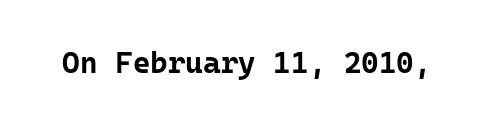
The image shows 30 px bold sans-serif type, upright, monospaced; set normal letter spacing, not underlined; low stroke contrast and a medium x-height.
